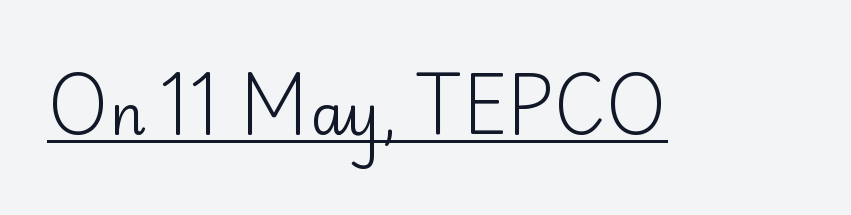
{"serif": "no", "italic": "no", "bold": "no", "weight": "regular", "width": "normal", "stroke_contrast": "low", "x_height": "small", "monospaced": "no", "underline": "yes", "letter_spacing": "normal", "letter_spacing_em": 0.0, "glyph_px": 56}
